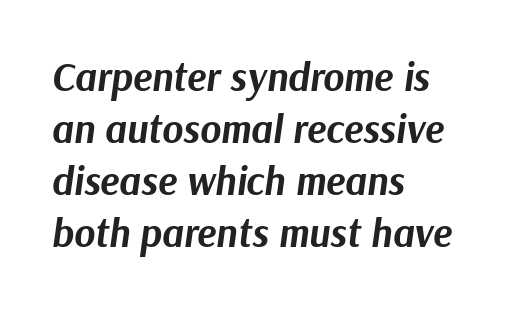
The image shows 40 px bold type, italic (leaning right); set left-aligned, normal line spacing (1.3x), normal letter spacing, not underlined; medium stroke contrast and a medium x-height.
